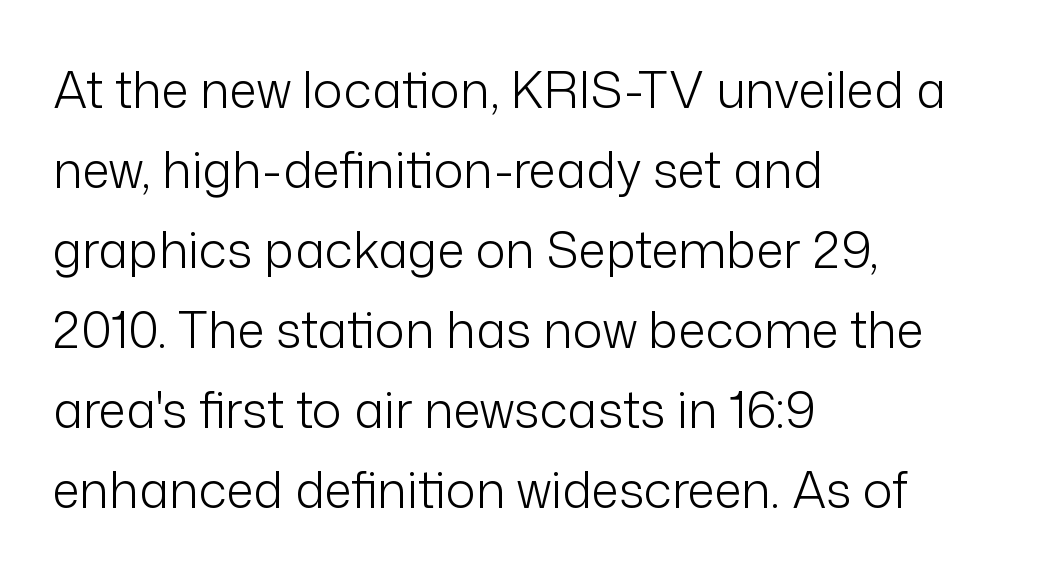
Designer's note — italics off, roman on. A clean baseline with only descenders dipping below it. The rendering uses natural spacing where letterforms have individual widths. Spacing between characters is what you'd get straight out of the box.
